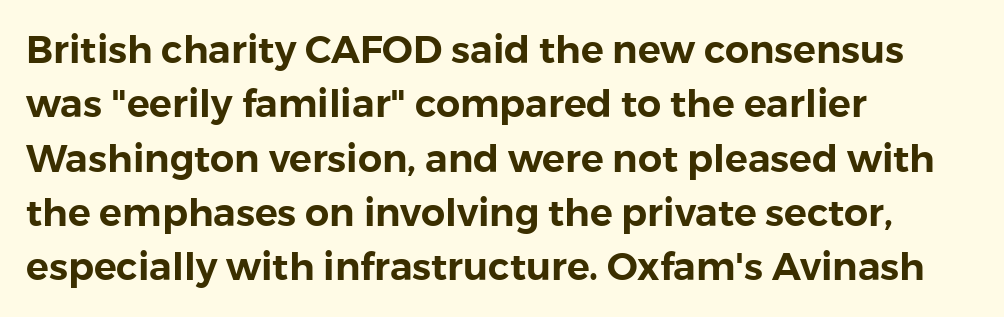
{"serif": "no", "italic": "no", "width": "normal", "x_height": "medium", "monospaced": "no", "underline": "no", "align": "left", "line_spacing": "normal", "line_spacing_ratio": 1.43, "letter_spacing": "normal", "letter_spacing_em": 0.0, "glyph_px": 38}
